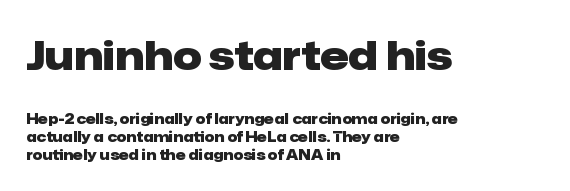
The image shows 40 px heavy sans-serif type, upright; set left-aligned, normal line spacing (1.26x), normal letter spacing, not underlined; the first (top) block is 2.86x larger; low stroke contrast and a medium x-height.
